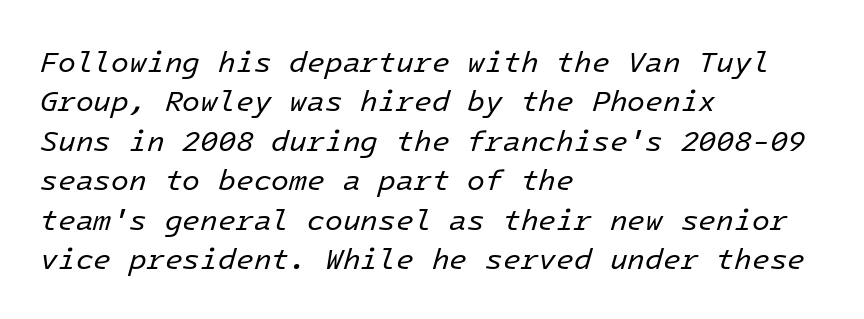
Q: Is the text bold? A: No.
Q: Is the text italic (slanted)? A: Yes, it leans right by about 16 degrees.
Q: Is the text underlined? A: No.
Q: How is the paragraph aligned? A: Left-aligned.
Q: Is the spacing between letters normal or unusually wide? A: Normal.
Q: Is the spacing between lines tight, normal or loose? A: Normal.
Q: Width (condensed, normal, or wide)? A: Normal.
Q: Stroke contrast? A: Low.
Q: x-height? A: Medium.
